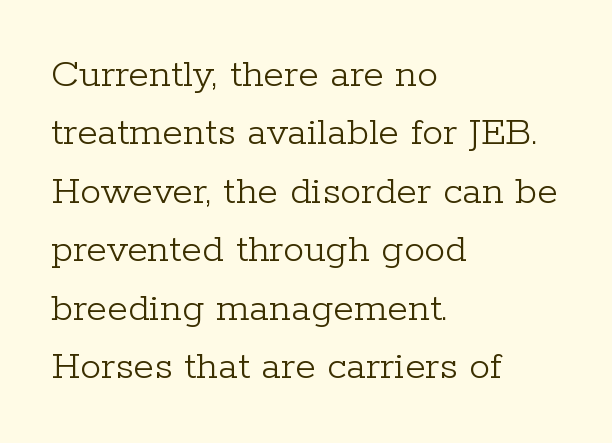
The image shows 42 px light serif type, upright; set left-aligned, normal line spacing (1.39x), normal letter spacing, not underlined; low stroke contrast and a medium x-height.
